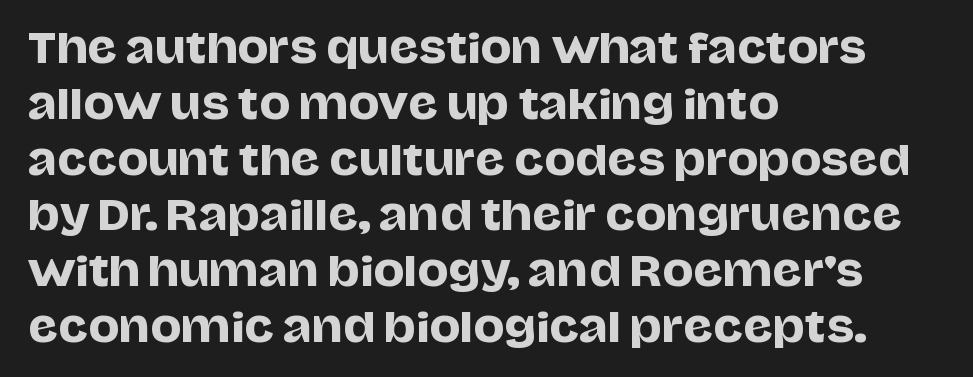
This sample uses plain, unmodified letter spacing. The vertical gap from one line to the next is medium. The paragraph shown leans on its left margin. The letters stand upright; this is a roman face.
